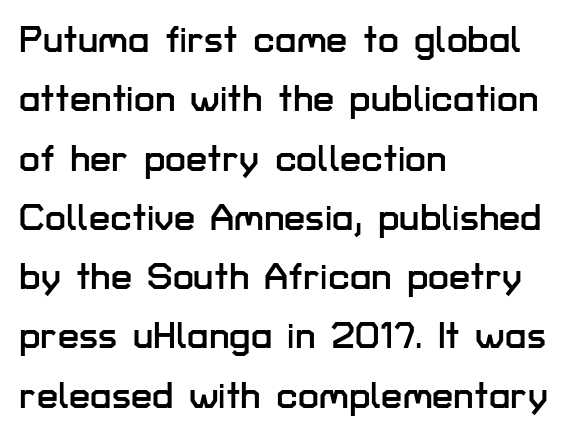
Q: Is the text italic (slanted)? A: No, it is upright.
Q: Is the typeface a serif or a sans-serif typeface? A: Sans-serif.
Q: Is the text underlined? A: No.
Q: How is the paragraph aligned? A: Left-aligned.
Q: Is the spacing between letters normal or unusually wide? A: Normal.
Q: Is the spacing between lines tight, normal or loose? A: Normal.
Q: Width (condensed, normal, or wide)? A: Normal.
Q: Stroke contrast? A: Low.
Q: x-height? A: Medium.
Q: Monospaced? A: No.
